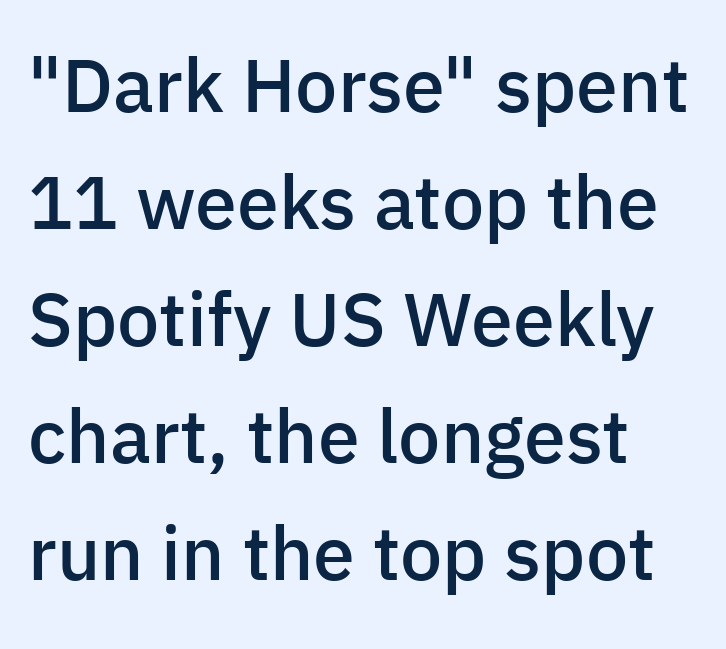
Q: Is the text bold? A: Semi-bold.
Q: Is the text italic (slanted)? A: No, it is upright.
Q: Is the typeface a serif or a sans-serif typeface? A: Sans-serif.
Q: Is the text underlined? A: No.
Q: How is the paragraph aligned? A: Left-aligned.
Q: Is the spacing between letters normal or unusually wide? A: Normal.
Q: Is the spacing between lines tight, normal or loose? A: Normal.
Q: Width (condensed, normal, or wide)? A: Normal.
Q: Stroke contrast? A: Low.
Q: x-height? A: Medium.
Q: Monospaced? A: No.
